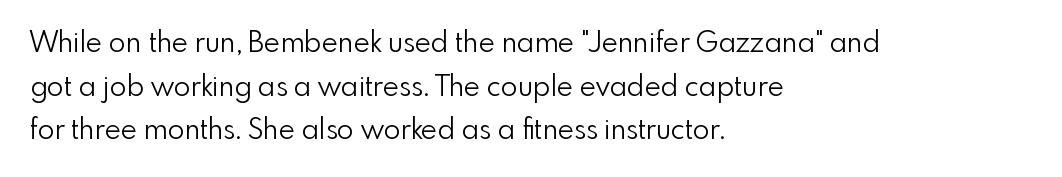
The image shows 28 px light sans-serif type, upright; set left-aligned, normal line spacing (1.56x), normal letter spacing, not underlined; a small x-height.
